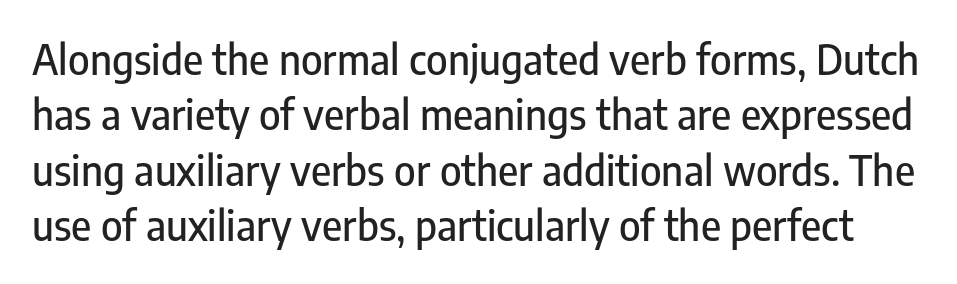
Q: Is the text italic (slanted)? A: No, it is upright.
Q: Is the typeface a serif or a sans-serif typeface? A: Sans-serif.
Q: Is the text underlined? A: No.
Q: Is the spacing between letters normal or unusually wide? A: Normal.
Q: Is the spacing between lines tight, normal or loose? A: Normal.
Q: Width (condensed, normal, or wide)? A: Condensed.
Q: Stroke contrast? A: Low.
Q: x-height? A: Medium.
Q: Monospaced? A: No.
